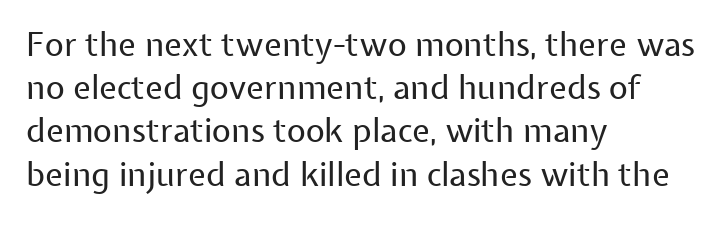
Q: Is the text bold? A: No.
Q: Is the text italic (slanted)? A: No, it is upright.
Q: Is the typeface a serif or a sans-serif typeface? A: Sans-serif.
Q: Is the text underlined? A: No.
Q: How is the paragraph aligned? A: Left-aligned.
Q: Is the spacing between letters normal or unusually wide? A: Normal.
Q: Is the spacing between lines tight, normal or loose? A: Normal.
Q: Width (condensed, normal, or wide)? A: Normal.
Q: Stroke contrast? A: Low.
Q: x-height? A: Medium.
Q: Monospaced? A: No.
